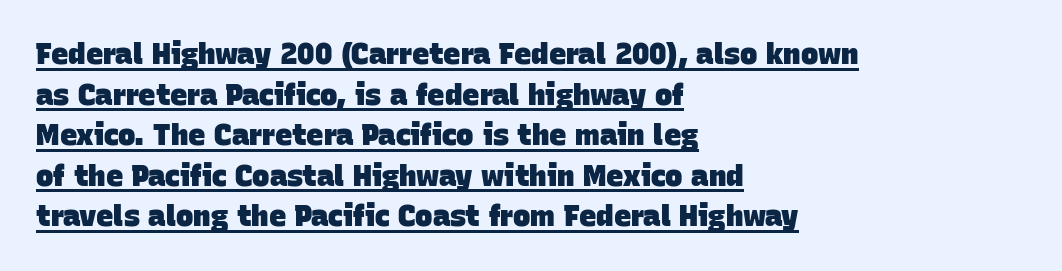
The image shows 29 px heavy sans-serif type; set left-aligned, normal line spacing (1.4x), normal letter spacing, underlined; low stroke contrast and a large x-height.
